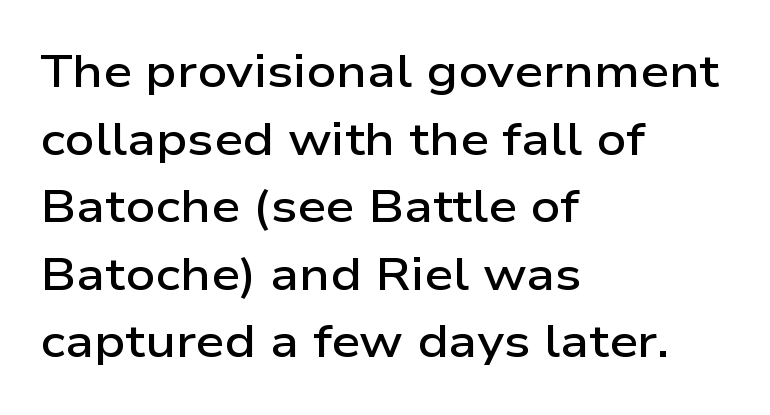
Q: Is the text bold? A: Semi-bold.
Q: Is the text italic (slanted)? A: No, it is upright.
Q: Is the typeface a serif or a sans-serif typeface? A: Sans-serif.
Q: Is the text underlined? A: No.
Q: How is the paragraph aligned? A: Left-aligned.
Q: Is the spacing between letters normal or unusually wide? A: Normal.
Q: Is the spacing between lines tight, normal or loose? A: Normal.
Q: Width (condensed, normal, or wide)? A: Wide.
Q: Stroke contrast? A: Low.
Q: x-height? A: Medium.
Q: Monospaced? A: No.
